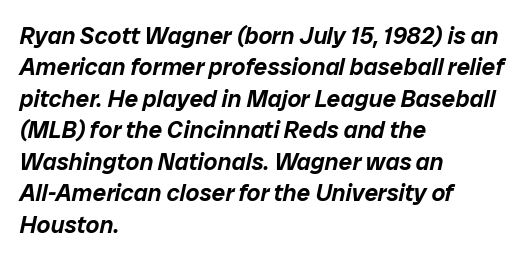
Q: Is the text italic (slanted)? A: Yes, it leans right by about 12 degrees.
Q: Is the text underlined? A: No.
Q: How is the paragraph aligned? A: Left-aligned.
Q: Is the spacing between letters normal or unusually wide? A: Normal.
Q: Is the spacing between lines tight, normal or loose? A: Normal.
